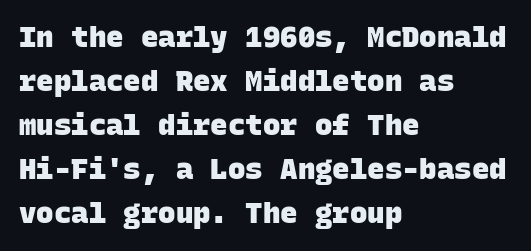
The image shows 29 px heavy sans-serif type, monospaced; set left-aligned, normal line spacing (1.52x), normal letter spacing, not underlined; low stroke contrast and a large x-height.
